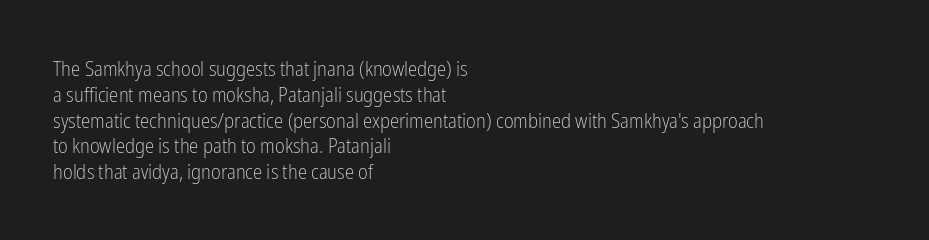
The image shows 21 px text type, upright; set left-aligned, line spacing 1.23x, normal letter spacing, not underlined.
